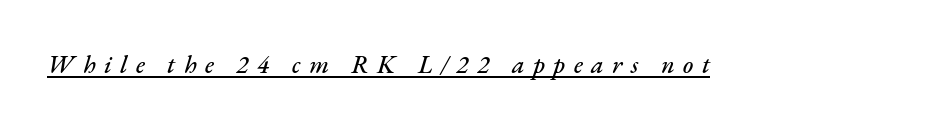
The type is letterspaced generously, with wide tracking. If you drew a line through each stem, it would be angled. The words here are underlined.
